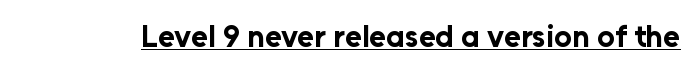
{"serif": "no", "italic": "no", "bold": "yes", "weight": "bold", "width": "normal", "stroke_contrast": "low", "x_height": "medium", "monospaced": "no", "underline": "yes", "letter_spacing": "normal", "letter_spacing_em": 0.0, "glyph_px": 31}
